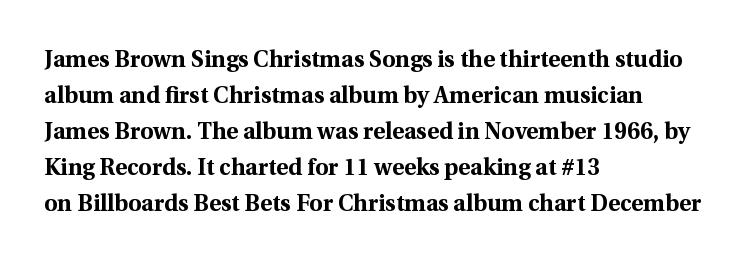
{"italic": "no", "bold": "yes", "underline": "no", "align": "left", "line_spacing": "normal", "line_spacing_ratio": 1.56, "letter_spacing": "normal", "letter_spacing_em": 0.0, "glyph_px": 23}
